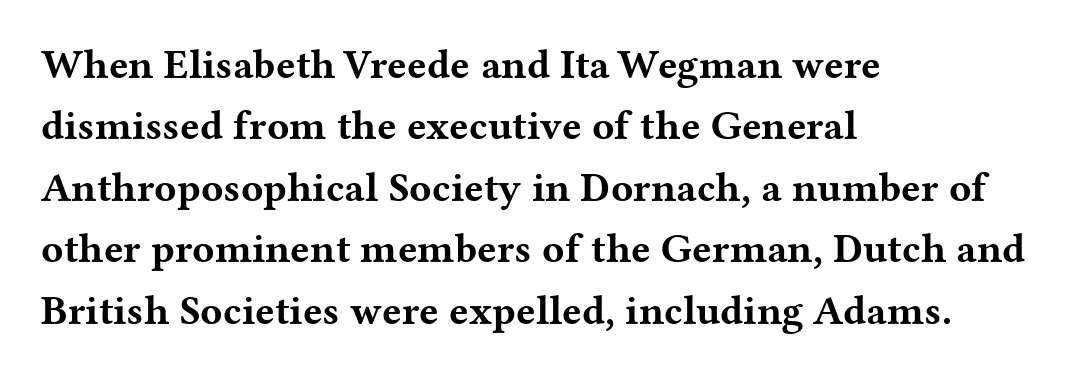
Q: Is the text bold? A: Yes.
Q: Is the text italic (slanted)? A: No, it is upright.
Q: Is the typeface a serif or a sans-serif typeface? A: Serif.
Q: Is the text underlined? A: No.
Q: How is the paragraph aligned? A: Left-aligned.
Q: Is the spacing between letters normal or unusually wide? A: Normal.
Q: Is the spacing between lines tight, normal or loose? A: Normal.
Q: Width (condensed, normal, or wide)? A: Wide.
Q: Stroke contrast? A: Medium.
Q: x-height? A: Medium.
Q: Monospaced? A: No.
